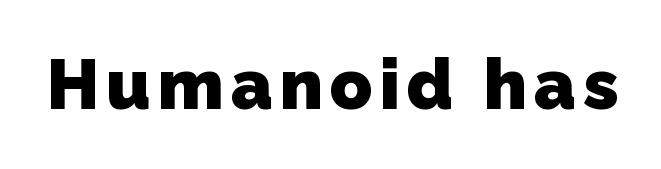
Serifs: no, the terminals of the letterforms are clean. The words here are not underlined. These lines carry a lot of weight — the face is fully bold. Think of a printed novel: that variable character pitch is what you see here.
